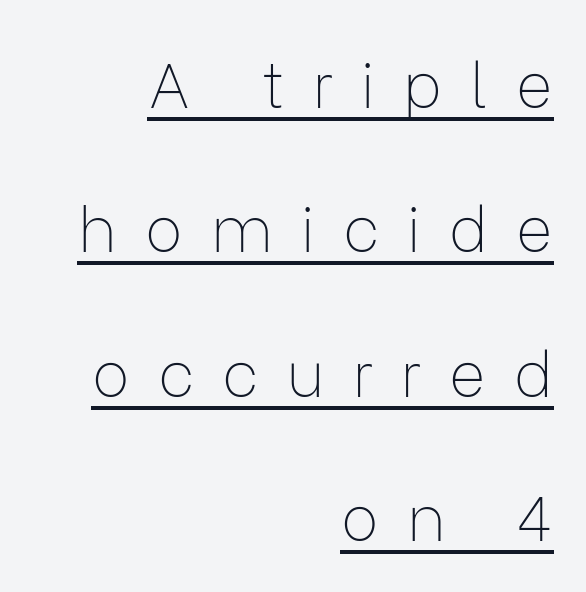
{"serif": "no", "italic": "no", "bold": "no", "weight": "thin", "width": "normal", "stroke_contrast": "low", "x_height": "medium", "monospaced": "no", "underline": "yes", "align": "right", "line_spacing": "loose", "line_spacing_ratio": 2.33, "letter_spacing": "wide", "letter_spacing_em": 0.46, "glyph_px": 62}
